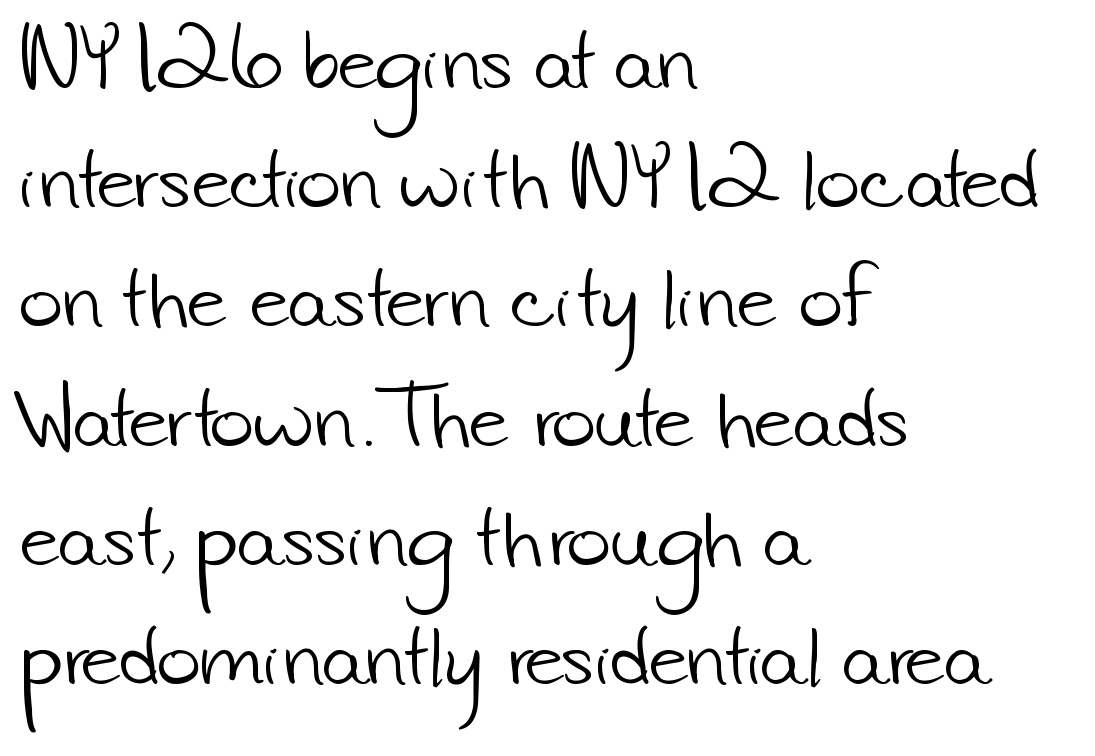
The image shows 75 px light sans-serif type; set left-aligned, normal line spacing (1.59x), normal letter spacing, not underlined; low stroke contrast and a small x-height.
